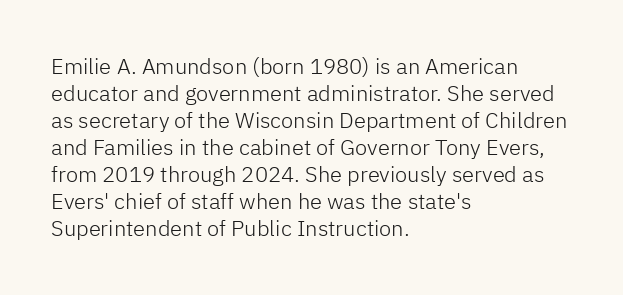
Q: Is the text bold? A: No.
Q: Is the text italic (slanted)? A: No, it is upright.
Q: Is the text underlined? A: No.
Q: How is the paragraph aligned? A: Left-aligned.
Q: Is the spacing between letters normal or unusually wide? A: Normal.
